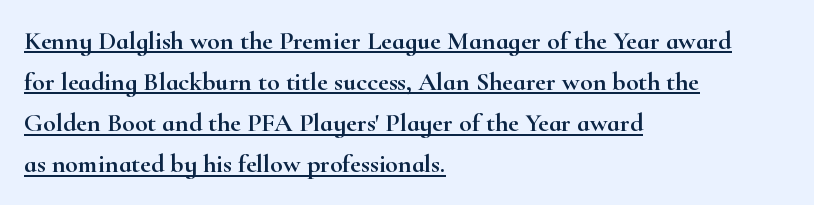
The image shows 26 px text type, upright; set left-aligned, normal line spacing (1.58x), normal letter spacing, underlined.
